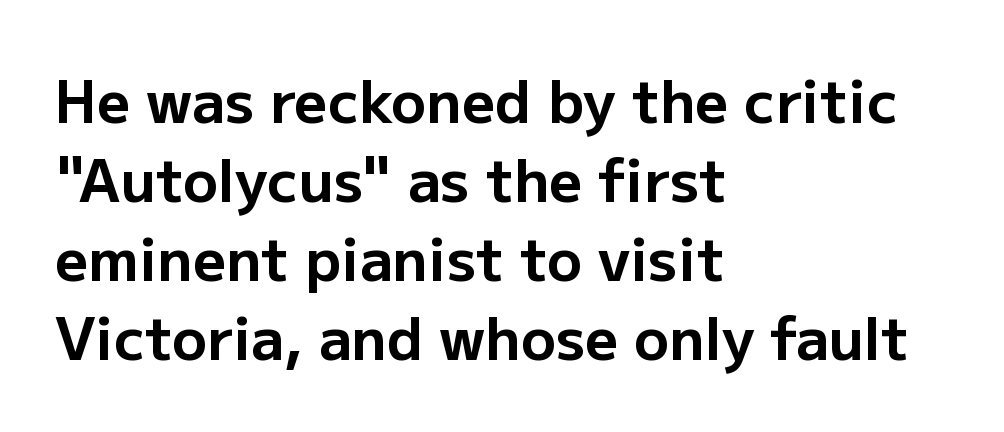
This is sans-serif lettering, the kind often seen on screens and signage. Glyph-to-glyph distance matches everyday printed text. Unlike italic type, these characters show no tilt at all. If you drew a ruler down the left edge, every line would touch it. The characters look thick and weighty, a clear bold.
